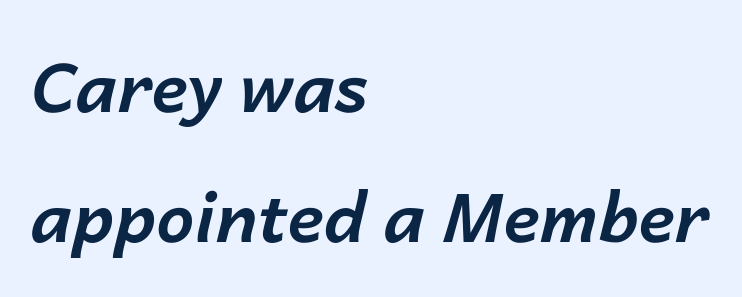
Q: Is the text bold? A: Yes.
Q: Is the text italic (slanted)? A: Yes, it leans right by about 14 degrees.
Q: Is the text underlined? A: No.
Q: How is the paragraph aligned? A: Left-aligned.
Q: Is the spacing between letters normal or unusually wide? A: Normal.
Q: Is the spacing between lines tight, normal or loose? A: Loose.
Q: Width (condensed, normal, or wide)? A: Normal.
Q: Stroke contrast? A: Low.
Q: x-height? A: Medium.
Q: Monospaced? A: No.
